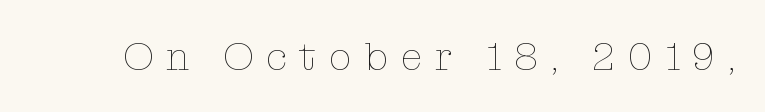
{"italic": "no", "bold": "no", "weight": "thin", "width": "normal", "stroke_contrast": "low", "x_height": "medium", "monospaced": "no", "underline": "no", "letter_spacing": "wide", "letter_spacing_em": 0.31, "glyph_px": 40}
